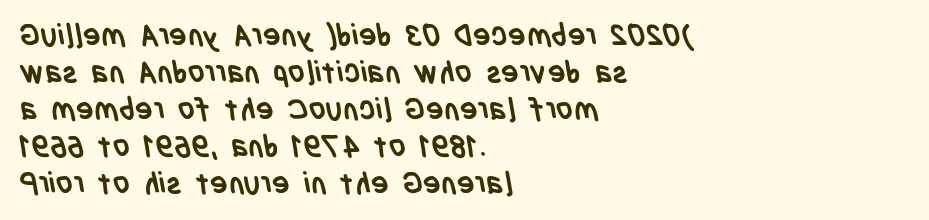
Q: Is the text bold? A: Yes.
Q: Is the typeface a serif or a sans-serif typeface? A: Sans-serif.
Q: Is the text underlined? A: No.
Q: How is the paragraph aligned? A: Left-aligned.
Q: Is the spacing between letters normal or unusually wide? A: Normal.
Q: Width (condensed, normal, or wide)? A: Condensed.
Q: Stroke contrast? A: Low.
Q: x-height? A: Large.
Q: Monospaced? A: No.
